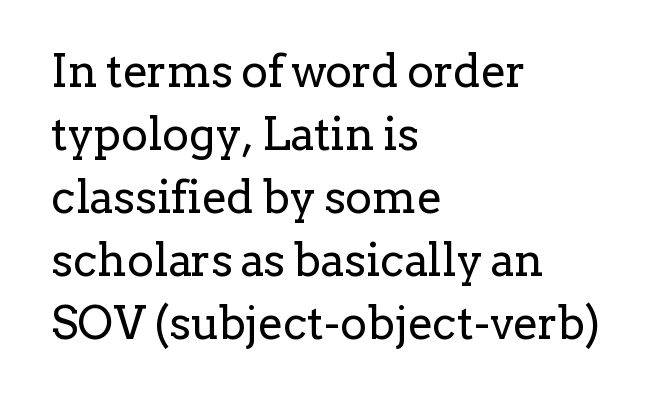
Q: Is the text bold? A: No.
Q: Is the text italic (slanted)? A: No, it is upright.
Q: Is the typeface a serif or a sans-serif typeface? A: Serif.
Q: Is the text underlined? A: No.
Q: How is the paragraph aligned? A: Left-aligned.
Q: Is the spacing between letters normal or unusually wide? A: Normal.
Q: Is the spacing between lines tight, normal or loose? A: Normal.
Q: Width (condensed, normal, or wide)? A: Normal.
Q: Stroke contrast? A: Low.
Q: x-height? A: Medium.
Q: Monospaced? A: No.
